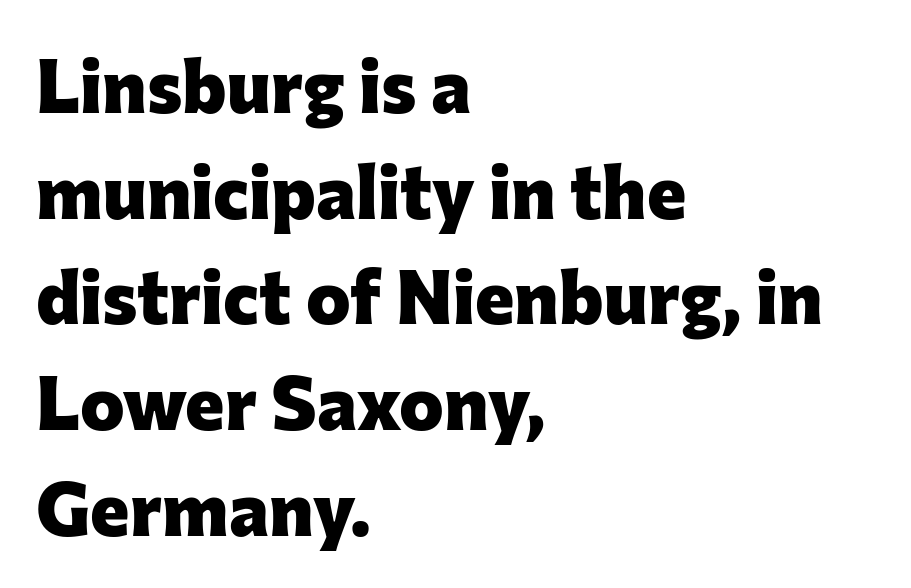
Q: Is the text bold? A: Yes.
Q: Is the text italic (slanted)? A: No, it is upright.
Q: Is the typeface a serif or a sans-serif typeface? A: Sans-serif.
Q: Is the text underlined? A: No.
Q: How is the paragraph aligned? A: Left-aligned.
Q: Is the spacing between letters normal or unusually wide? A: Normal.
Q: Is the spacing between lines tight, normal or loose? A: Normal.
Q: Width (condensed, normal, or wide)? A: Normal.
Q: Stroke contrast? A: Low.
Q: x-height? A: Medium.
Q: Monospaced? A: No.
